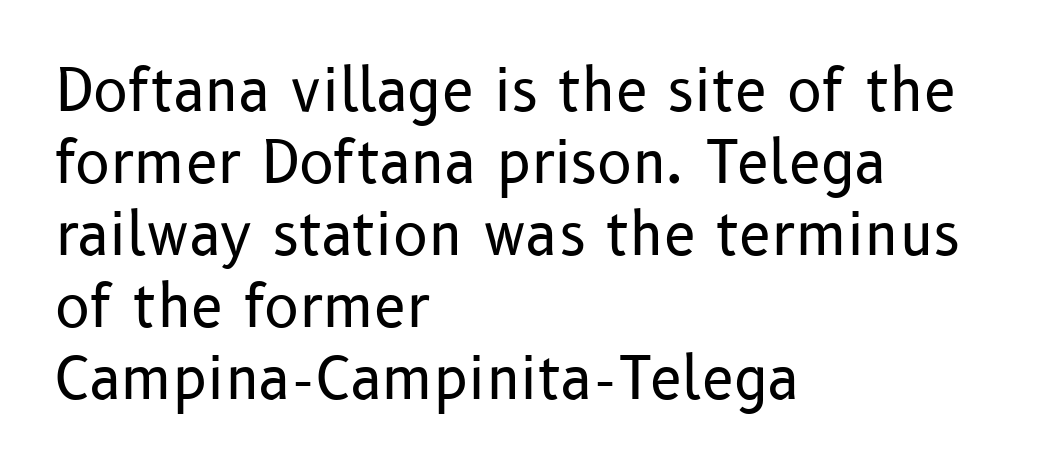
Q: Is the text bold? A: No.
Q: Is the text italic (slanted)? A: No, it is upright.
Q: Is the typeface a serif or a sans-serif typeface? A: Sans-serif.
Q: Is the text underlined? A: No.
Q: How is the paragraph aligned? A: Left-aligned.
Q: Is the spacing between letters normal or unusually wide? A: Normal.
Q: Width (condensed, normal, or wide)? A: Normal.
Q: Stroke contrast? A: Low.
Q: x-height? A: Medium.
Q: Monospaced? A: No.
